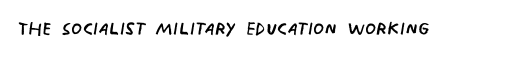
{"bold": "no", "underline": "no", "letter_spacing": "normal", "letter_spacing_em": 0.0, "glyph_px": 25}
